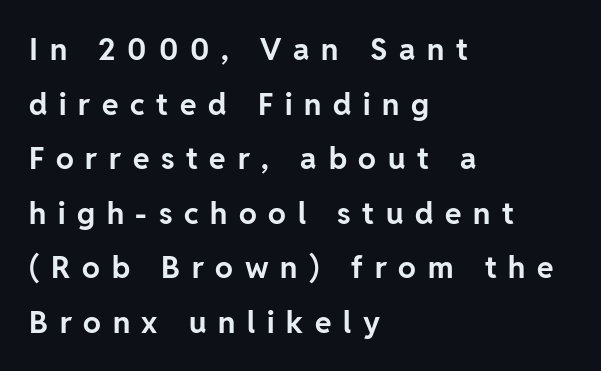
{"serif": "no", "italic": "no", "bold": "yes", "weight": "bold", "width": "normal", "stroke_contrast": "low", "x_height": "medium", "monospaced": "no", "underline": "no", "align": "left", "line_spacing_ratio": 1.82, "letter_spacing": "wide", "letter_spacing_em": 0.39, "glyph_px": 30}
